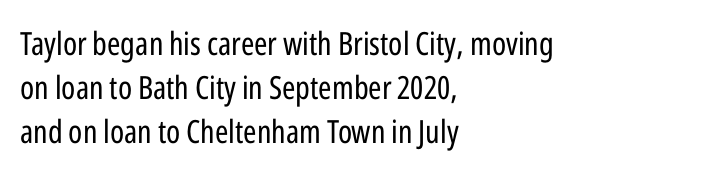
Each row of text sits above clean, open space. In terms of leading, this rendering sits right in the middle. This is not heavy type; no bold has been used. Notice how the stems are strictly vertical — no italics here. The rendering keeps characters at their native spacing. Teacher's note: observe the even left margin — that is flush-left alignment.
